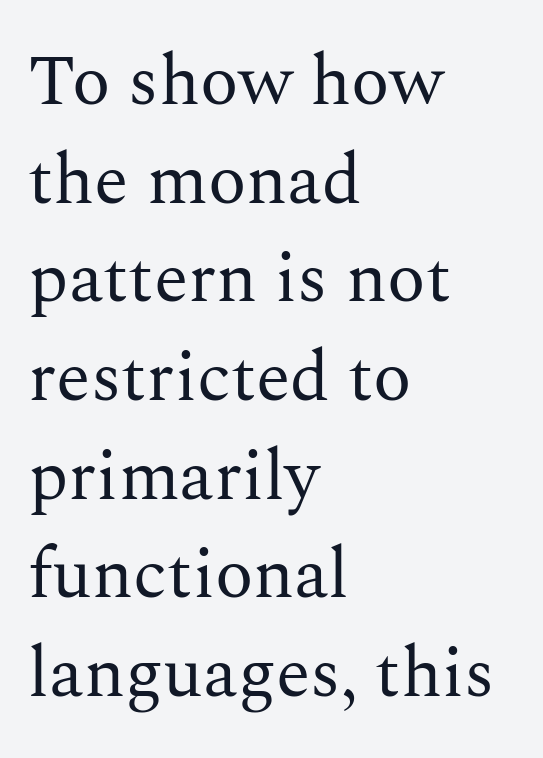
{"serif": "yes", "italic": "no", "bold": "no", "weight": "regular", "width": "normal", "stroke_contrast": "medium", "x_height": "medium", "monospaced": "no", "underline": "no", "align": "left", "line_spacing": "normal", "line_spacing_ratio": 1.39, "letter_spacing": "normal", "letter_spacing_em": 0.0, "glyph_px": 71}
